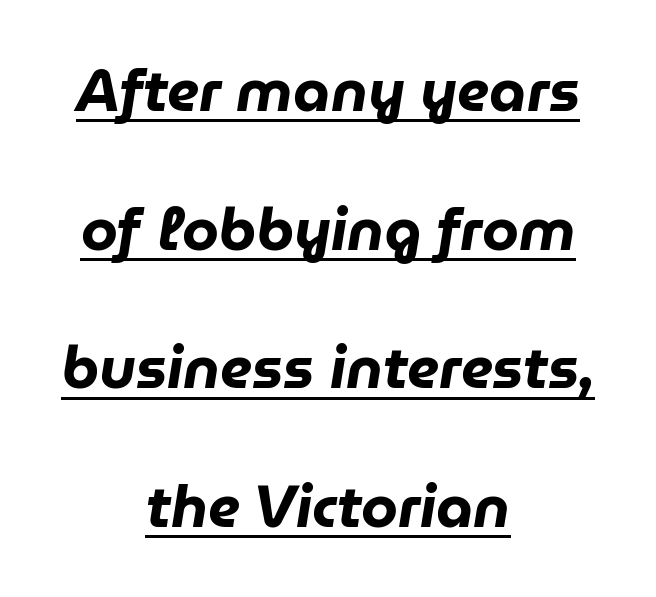
{"italic": "yes", "lean": "right", "slant_degrees": 9, "bold": "yes", "weight": "heavy", "width": "normal", "stroke_contrast": "low", "x_height": "medium", "monospaced": "no", "underline": "yes", "align": "center", "line_spacing": "loose", "line_spacing_ratio": 2.35, "letter_spacing": "normal", "letter_spacing_em": 0.0, "glyph_px": 59}
